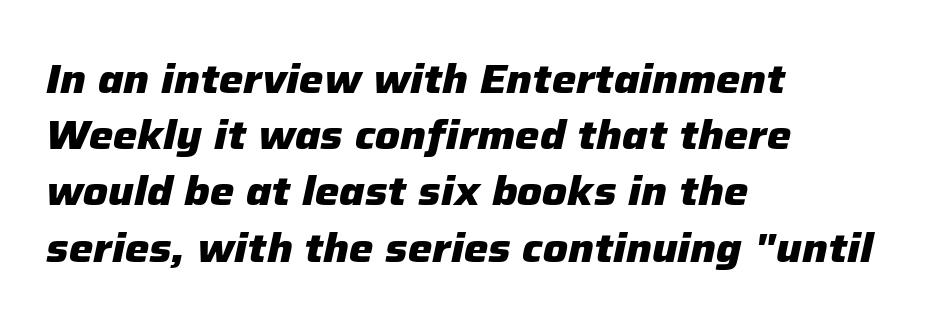
{"italic": "yes", "lean": "right", "slant_degrees": 12, "bold": "yes", "weight": "heavy", "width": "normal", "stroke_contrast": "low", "x_height": "medium", "monospaced": "no", "underline": "no", "align": "left", "line_spacing": "normal", "line_spacing_ratio": 1.37, "letter_spacing": "normal", "letter_spacing_em": 0.0, "glyph_px": 41}
